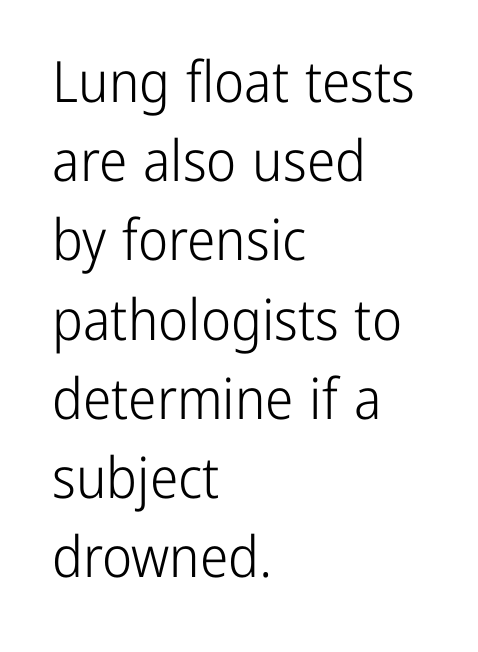
The image shows 57 px light, condensed sans-serif type, upright; set left-aligned, normal line spacing (1.39x), normal letter spacing, not underlined; low stroke contrast and a medium x-height.
